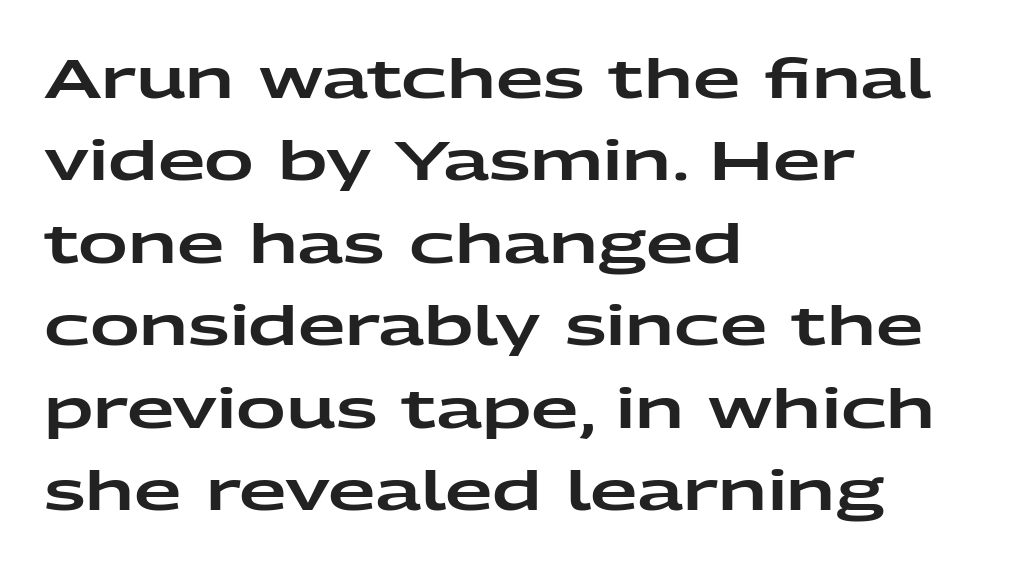
The image shows 55 px wide sans-serif type, upright; set left-aligned, normal line spacing (1.5x), normal letter spacing, not underlined; low stroke contrast and a medium x-height.
